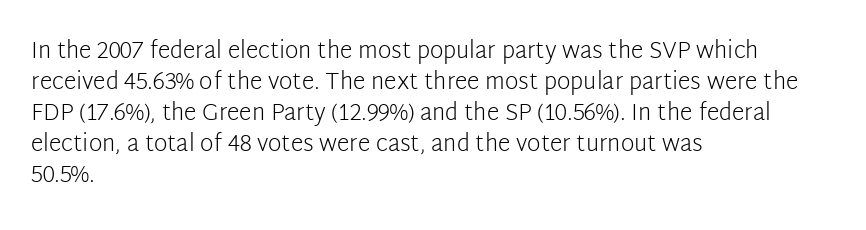
Q: Is the text bold? A: No.
Q: Is the text italic (slanted)? A: No, it is upright.
Q: Is the text underlined? A: No.
Q: How is the paragraph aligned? A: Left-aligned.
Q: Is the spacing between letters normal or unusually wide? A: Normal.
Q: Is the spacing between lines tight, normal or loose? A: Normal.
